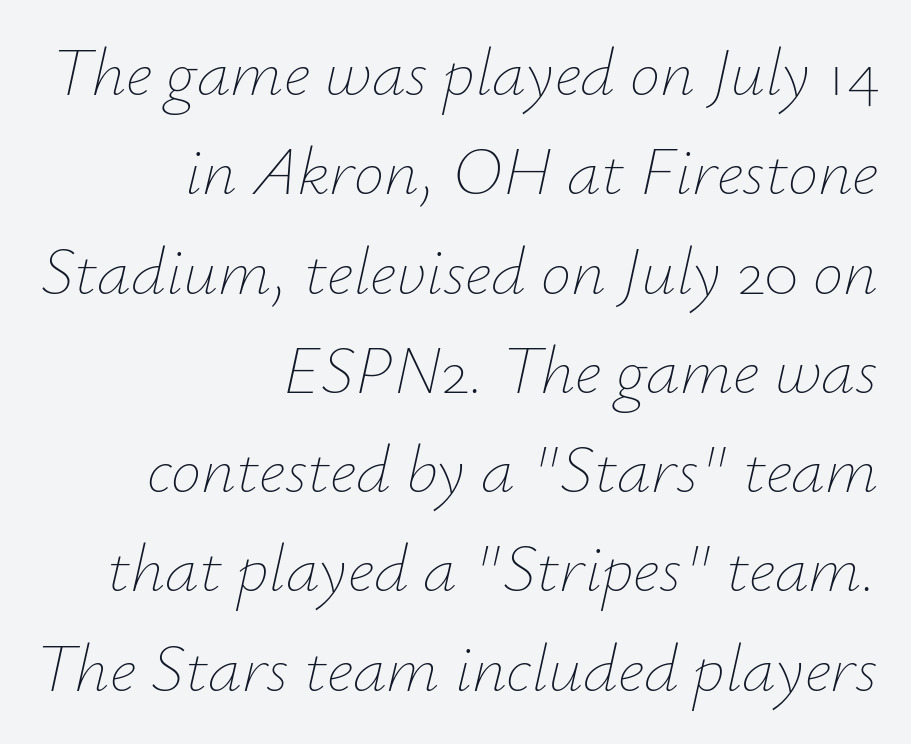
Q: Is the text bold? A: No.
Q: Is the text italic (slanted)? A: Yes, it leans right by about 12 degrees.
Q: Is the text underlined? A: No.
Q: How is the paragraph aligned? A: Right-aligned.
Q: Is the spacing between letters normal or unusually wide? A: Normal.
Q: Is the spacing between lines tight, normal or loose? A: Normal.
Q: Width (condensed, normal, or wide)? A: Normal.
Q: Stroke contrast? A: Low.
Q: x-height? A: Small.
Q: Monospaced? A: No.
